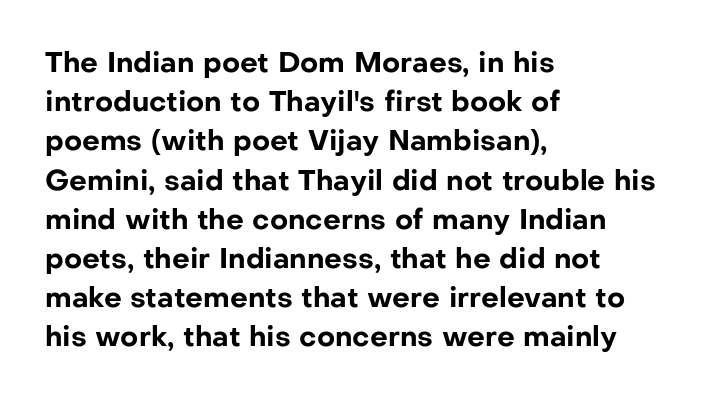
Varying glyph widths throughout — classic text-font behaviour. You can tell it's not italic because the verticals are truly vertical. I'd describe the lettering as bold — thick and assertive. The rows are spaced the way most documents space them. There is no visible air inserted between adjacent glyphs.
